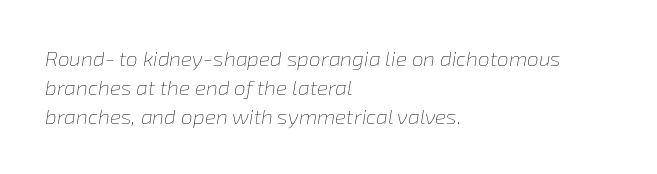
The glyphs are unaccompanied by any horizontal stroke below them. The axis of the letterforms is tilted away from vertical. If you drew a ruler down the left edge, every line would touch it. Quick note: interline space is typical. The strokes are not fattened; the text isn't bold.
